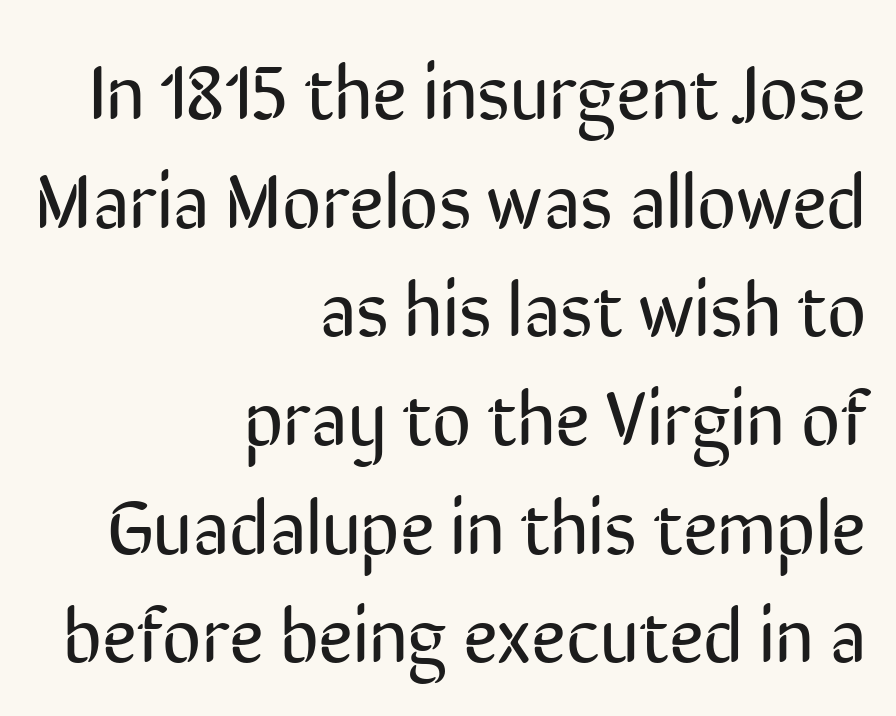
The image shows 76 px regular-weight, condensed sans-serif type, upright; set right-aligned, normal line spacing (1.43x), normal letter spacing, not underlined; low stroke contrast and a medium x-height.
